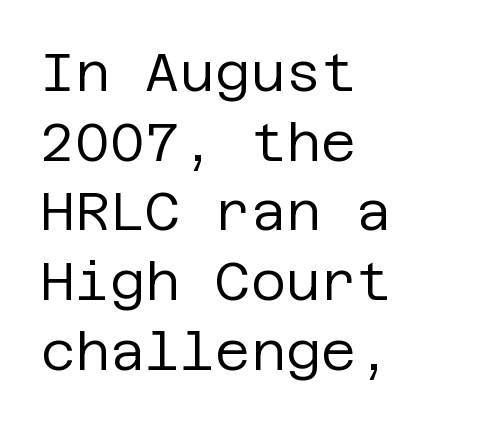
The image shows 54 px regular-weight sans-serif type, upright; set left-aligned, normal line spacing (1.29x), normal letter spacing, not underlined; low stroke contrast and a large x-height.
